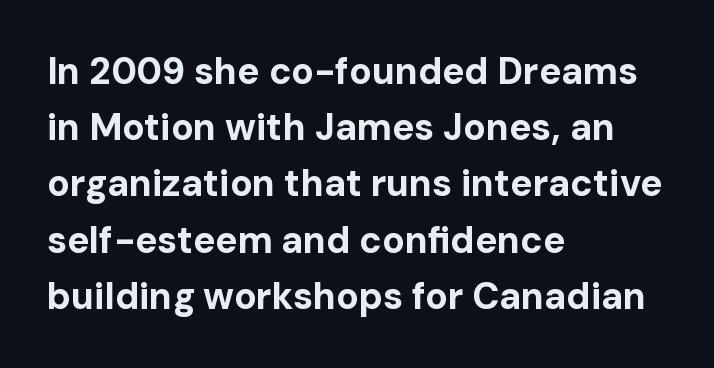
Quick note: interline space is typical. Note: no serifs on the glyphs. The rendering uses natural spacing where letterforms have individual widths. There is no visible air inserted between adjacent glyphs.
